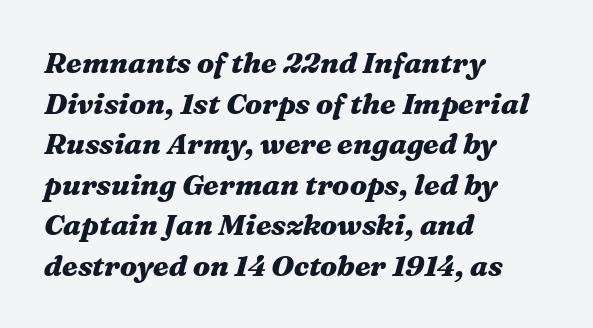
The image shows 29 px heavy, wide type, italic (leaning right); set left-aligned, normal line spacing (1.4x), normal letter spacing, not underlined; medium stroke contrast and a medium x-height.
